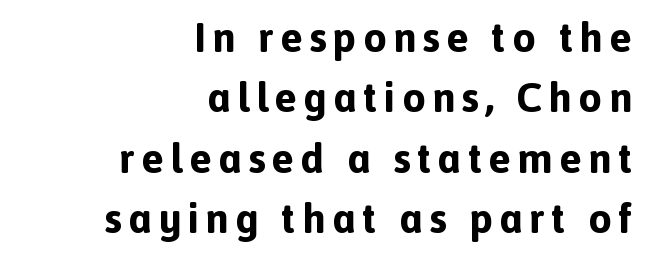
The image shows 42 px bold sans-serif type, upright; set right-aligned, normal line spacing (1.44x), not underlined; a medium x-height.
